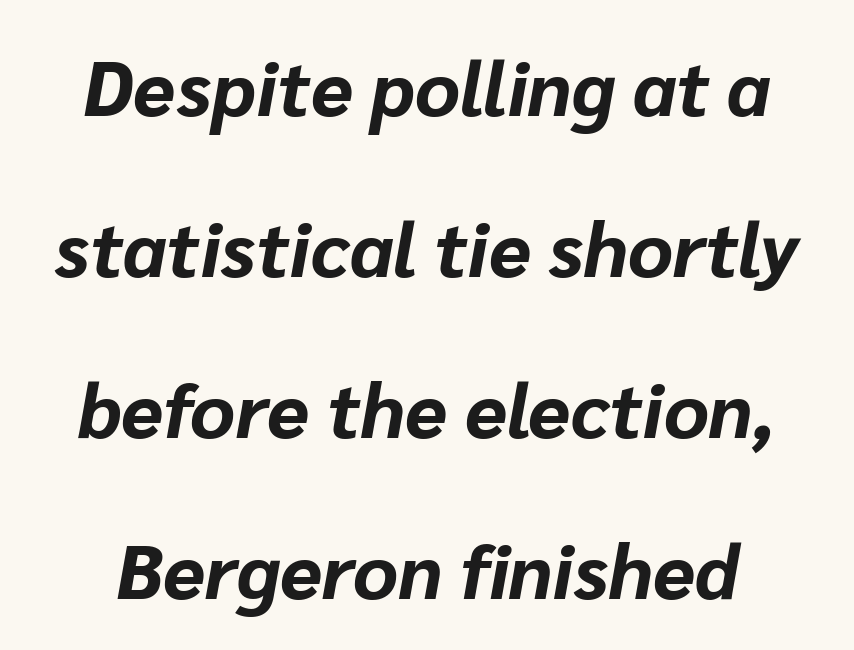
Compared with ordinary roman type, these characters are visibly tilted. There is no visible air inserted between adjacent glyphs. Bare-footed words on every line. Proportional: the letters do not fall into vertical columns. Line spacing here is loose. Students, this is bold: see how much ink each stroke carries.
